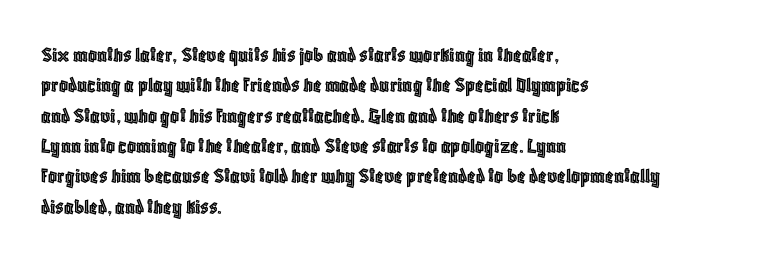
The image shows 22 px text type, upright; set left-aligned, normal line spacing (1.38x), normal letter spacing, not underlined.
